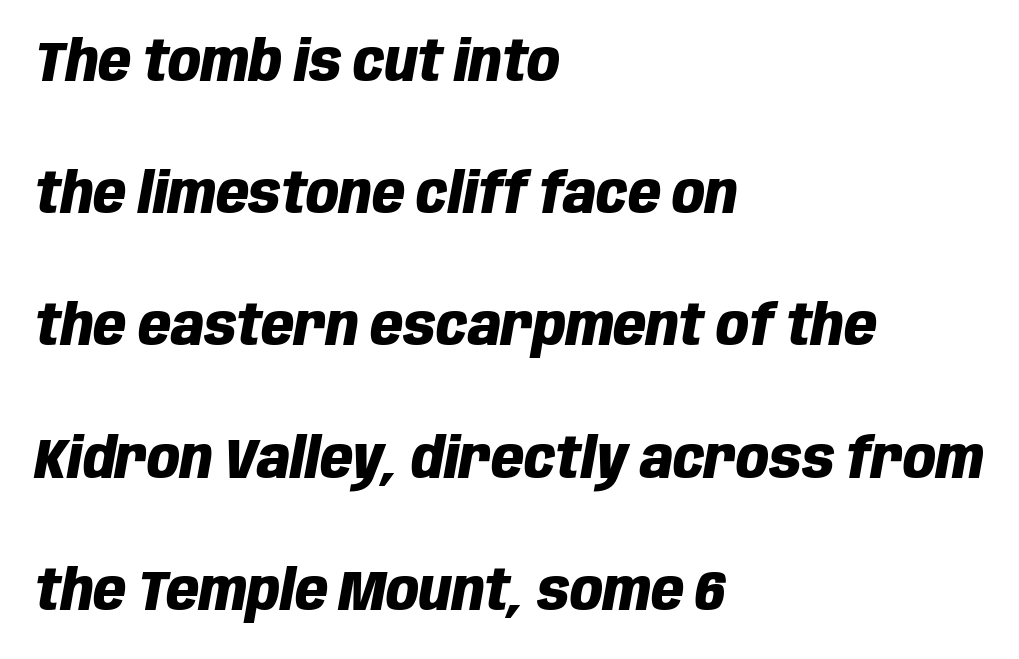
The image shows 57 px heavy, condensed type, italic (leaning right); set left-aligned, loose line spacing (2.32x), normal letter spacing, not underlined; low stroke contrast and a large x-height.
